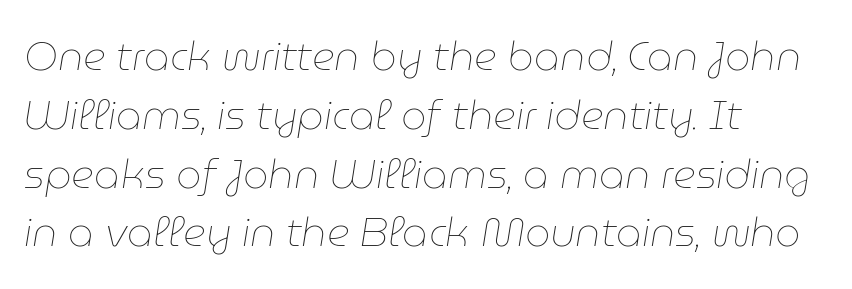
Q: Is the text bold? A: No.
Q: Is the text italic (slanted)? A: Yes, it leans right by about 9 degrees.
Q: Is the text underlined? A: No.
Q: How is the paragraph aligned? A: Left-aligned.
Q: Is the spacing between letters normal or unusually wide? A: Normal.
Q: Is the spacing between lines tight, normal or loose? A: Normal.
Q: Width (condensed, normal, or wide)? A: Normal.
Q: Stroke contrast? A: Low.
Q: x-height? A: Medium.
Q: Monospaced? A: No.
